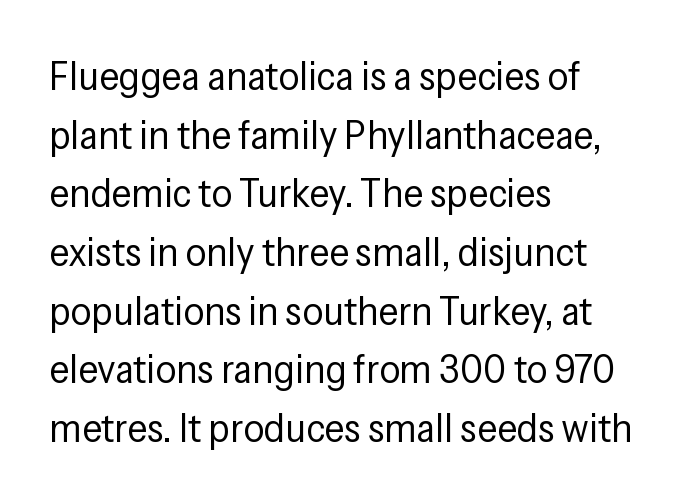
Quick note: interline space is typical. Each letter keeps its own natural width here, so spacing adapts to shape. The strip under each line holds only bare page. Nothing unusual about the tracking: characters are spaced as the font intends. Visually the block forms a straight wall on the left and a jagged coastline on the right. In terms of letterform style, serifs are entirely absent.
